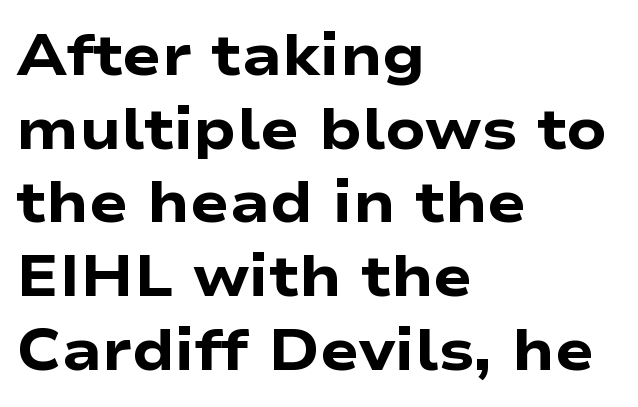
The image shows 58 px heavy, wide sans-serif type, upright; set left-aligned, normal line spacing (1.27x), normal letter spacing, not underlined; low stroke contrast and a medium x-height.
